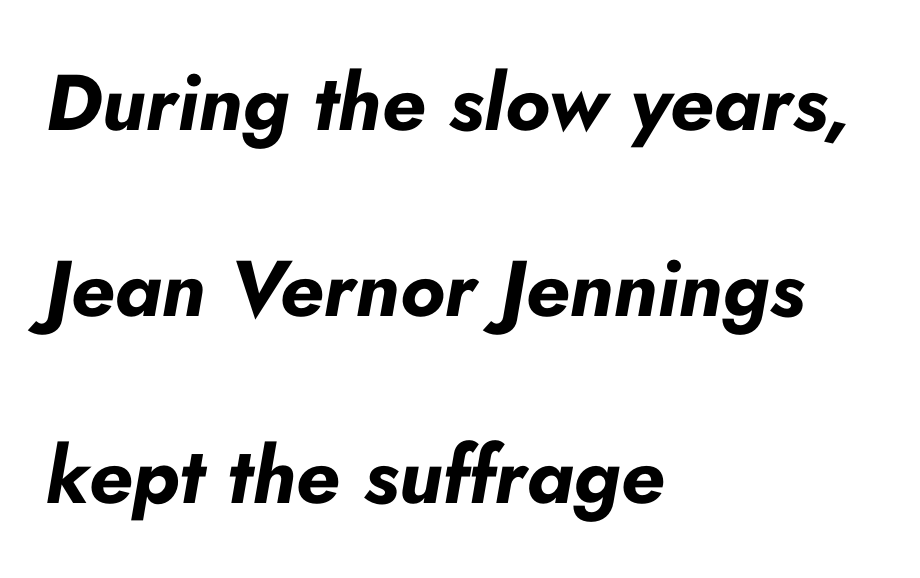
Q: Is the text bold? A: Yes.
Q: Is the text italic (slanted)? A: Yes, it leans right by about 10 degrees.
Q: Is the text underlined? A: No.
Q: How is the paragraph aligned? A: Left-aligned.
Q: Is the spacing between letters normal or unusually wide? A: Normal.
Q: Is the spacing between lines tight, normal or loose? A: Loose.
Q: Width (condensed, normal, or wide)? A: Normal.
Q: Stroke contrast? A: Low.
Q: x-height? A: Small.
Q: Monospaced? A: No.
